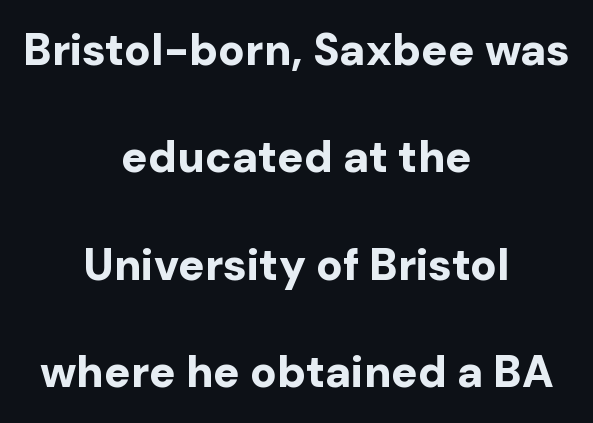
Stroke thickness is high; the sample reads as a true bold. Interline gaps are noticeably wide in this sample. The passage shown is not underscored anywhere. The lettering holds an erect, upright posture throughout.
